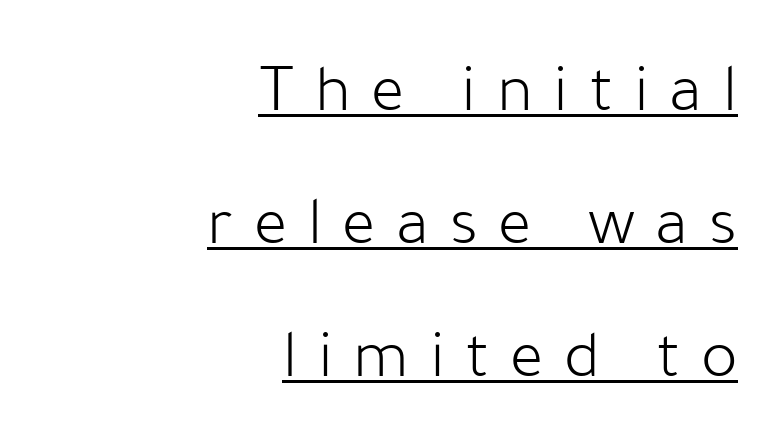
Heaviness? Minimal to ordinary, like unemphasized prose. The rendering uses a large line-height, opening up the rows. These lines have a slow, spaced-out rhythm from letter to letter. Notice how the stems are strictly vertical — no italics here. The passage shown is typeset with a sans-serif family.
